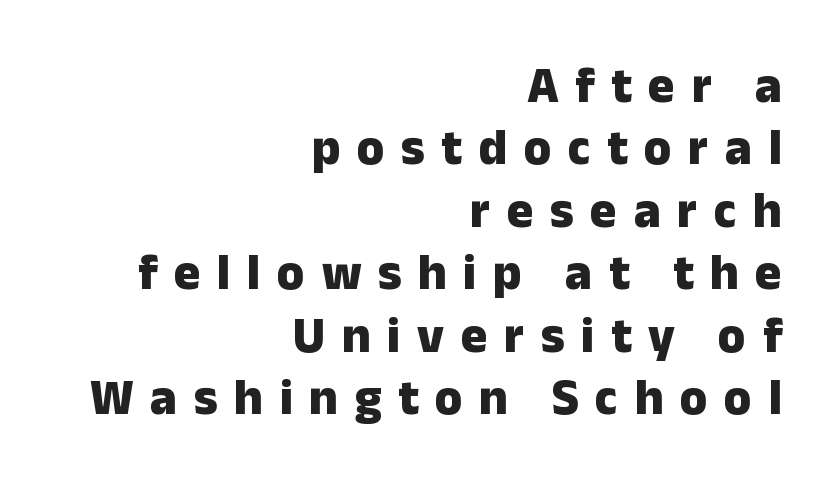
{"serif": "no", "italic": "no", "bold": "yes", "weight": "heavy", "width": "normal", "stroke_contrast": "low", "x_height": "medium", "monospaced": "no", "underline": "no", "align": "right", "line_spacing": "normal", "line_spacing_ratio": 1.25, "letter_spacing": "wide", "letter_spacing_em": 0.33, "glyph_px": 50}
